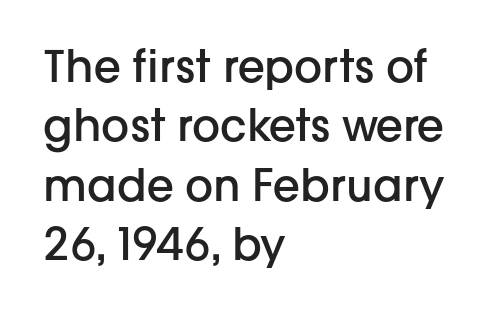
The image shows 44 px semibold sans-serif type, upright; set left-aligned, normal line spacing (1.35x), normal letter spacing, not underlined; low stroke contrast and a medium x-height.
